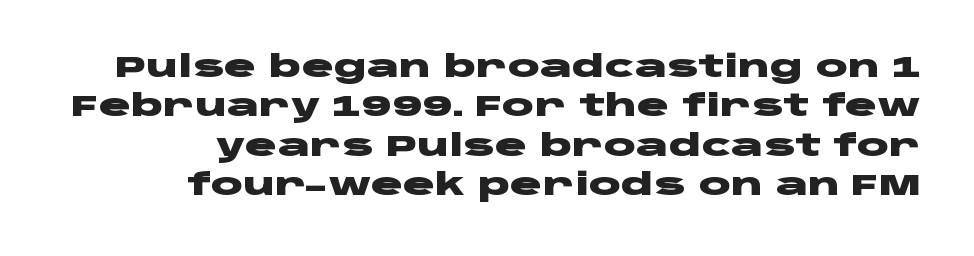
{"serif": "no", "italic": "no", "bold": "yes", "weight": "heavy", "width": "wide", "stroke_contrast": "low", "x_height": "large", "monospaced": "no", "underline": "no", "align": "right", "line_spacing": "normal", "line_spacing_ratio": 1.31, "letter_spacing": "normal", "letter_spacing_em": 0.0, "glyph_px": 30}
